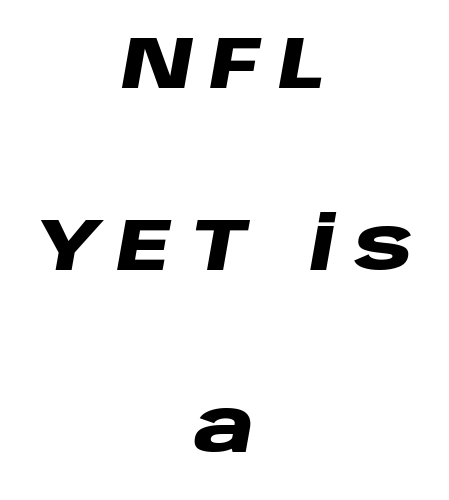
Proportional: the letters do not fall into vertical columns. When letters slant like this, we call the style italic. Loosely led — the rows are spread out. Each word looks stretched out because of the extra space between its letters. Quick note: underline off. The passage shown is emphatically bold.
